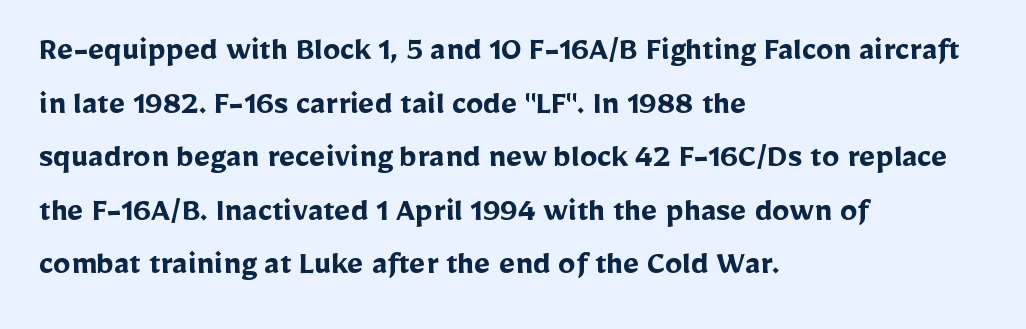
{"serif": "no", "italic": "no", "bold": "yes", "weight": "semibold", "width": "normal", "stroke_contrast": "low", "x_height": "medium", "monospaced": "no", "underline": "no", "align": "left", "line_spacing": "normal", "line_spacing_ratio": 1.53, "letter_spacing": "normal", "letter_spacing_em": 0.0, "glyph_px": 35}
